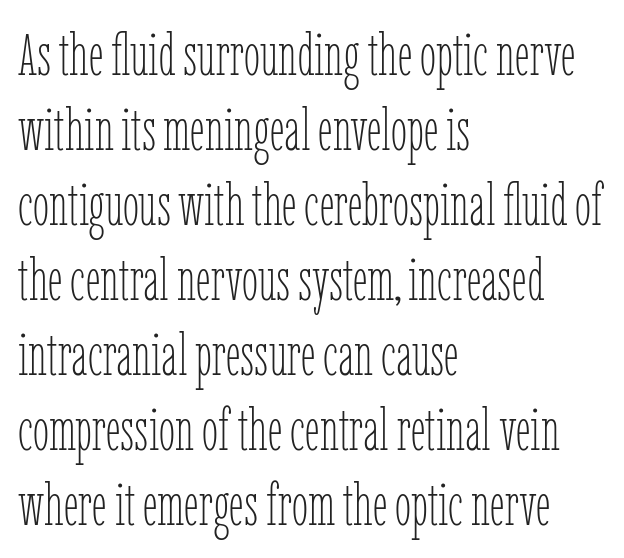
Q: Is the text bold? A: No.
Q: Is the text italic (slanted)? A: No, it is upright.
Q: Is the text underlined? A: No.
Q: How is the paragraph aligned? A: Left-aligned.
Q: Is the spacing between letters normal or unusually wide? A: Normal.
Q: Is the spacing between lines tight, normal or loose? A: Normal.
Q: Width (condensed, normal, or wide)? A: Condensed.
Q: Stroke contrast? A: Low.
Q: x-height? A: Medium.
Q: Monospaced? A: No.
